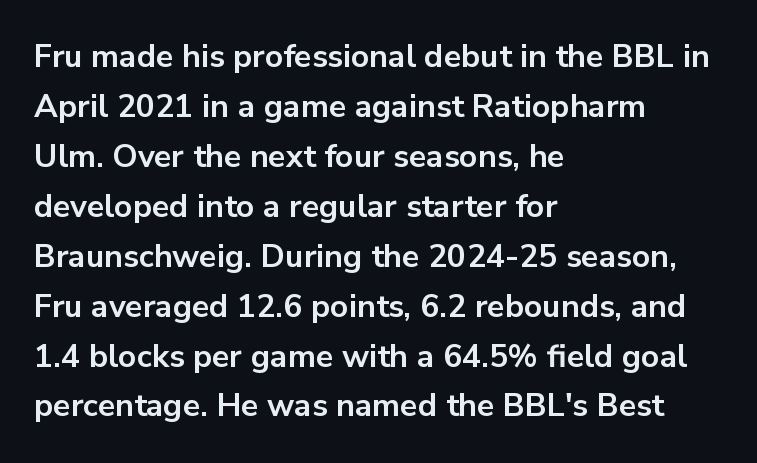
Is this a fixed-width face? No — the glyphs have proportional, varying widths. The line-height multiplier appears to be the usual default. The rendering shows plain stroke endings on the letterforms — a sans-serif design. Emphasis by weight is at full strength: bold.
